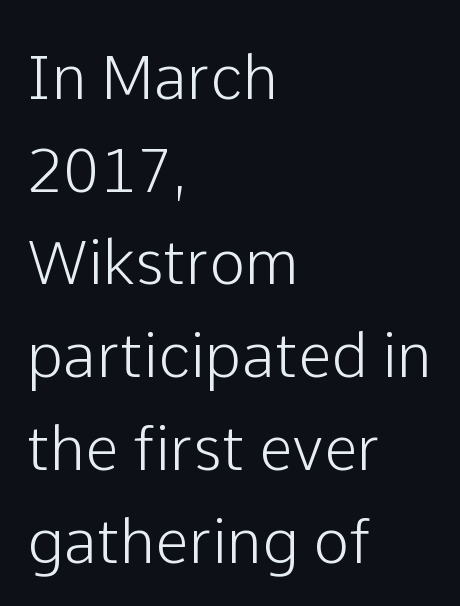
The image shows 61 px sans-serif type, upright; set left-aligned, normal line spacing (1.52x), normal letter spacing, not underlined; low stroke contrast and a medium x-height.
